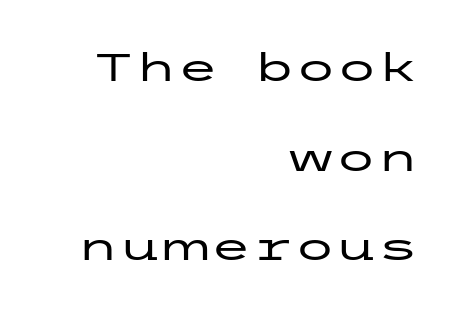
The image shows 38 px wide sans-serif type, upright; set right-aligned, loose line spacing (2.36x), normal letter spacing, not underlined; low stroke contrast and a medium x-height.
